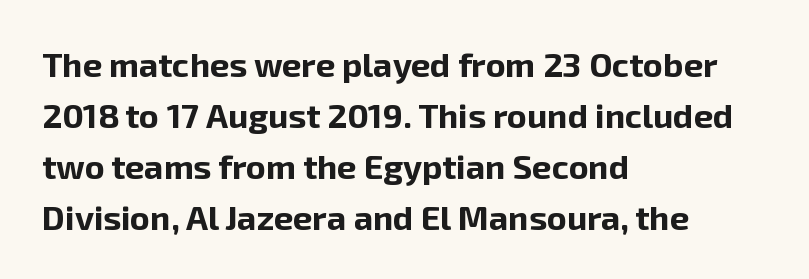
{"serif": "no", "italic": "no", "bold": "yes", "weight": "bold", "width": "normal", "stroke_contrast": "low", "x_height": "medium", "monospaced": "no", "underline": "no", "align": "left", "line_spacing": "normal", "line_spacing_ratio": 1.5, "letter_spacing": "normal", "letter_spacing_em": 0.0, "glyph_px": 34}
